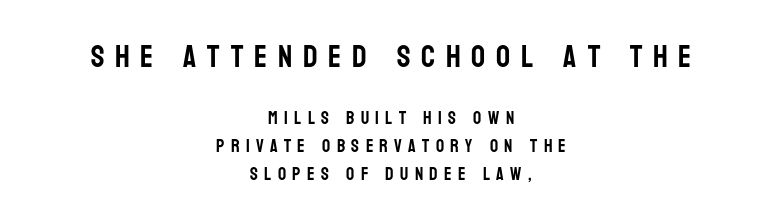
Anything drawn beneath the words? Only blank space. The typesetter chose a symmetrical, centered arrangement here. No italicization has been applied; the sample stays upright. The horizontal fit of the characters is loose and conspicuously gappy. Varying glyph widths throughout — classic text-font behaviour. Type style note: lacks serifs.
